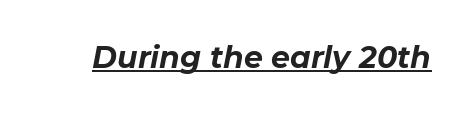
Q: Is the text bold? A: Yes.
Q: Is the text italic (slanted)? A: Yes, it leans right by about 11 degrees.
Q: Is the text underlined? A: Yes.
Q: Is the spacing between letters normal or unusually wide? A: Normal.
Q: Width (condensed, normal, or wide)? A: Normal.
Q: Stroke contrast? A: Low.
Q: x-height? A: Medium.
Q: Monospaced? A: No.
